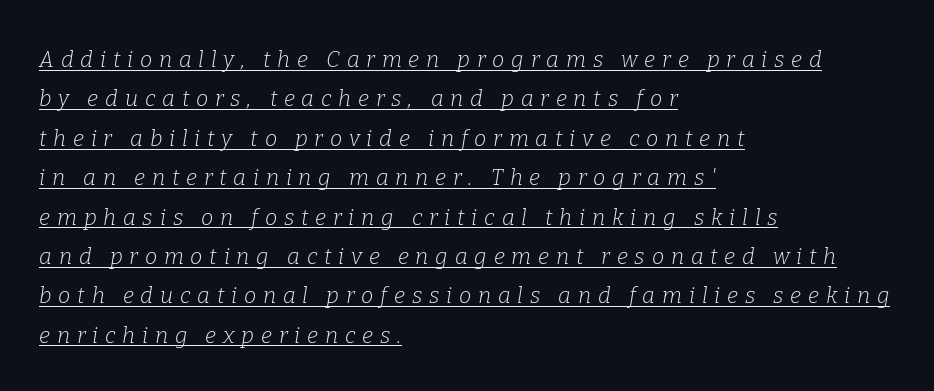
Think standard paragraph weight, or any step lighter than that. These lines have a slow, spaced-out rhythm from letter to letter. Compared with a centered layout, this one pins lines to the left instead. You can tell it's italic because the verticals aren't actually vertical.
